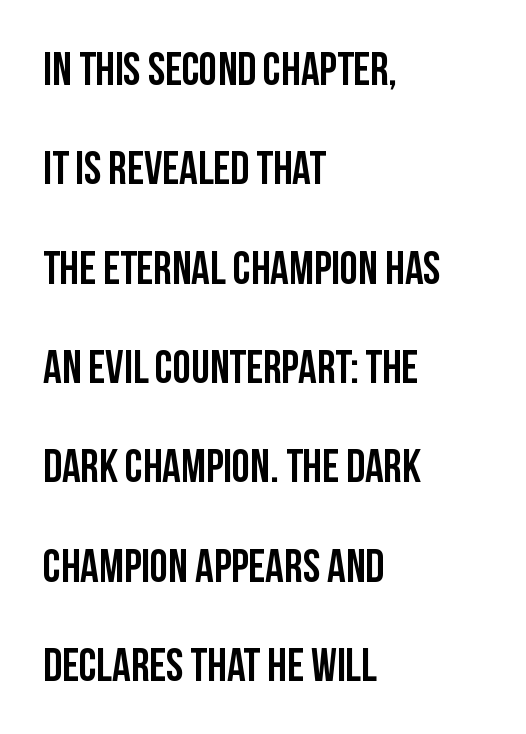
{"serif": "no", "italic": "no", "width": "condensed", "stroke_contrast": "low", "x_height": "large", "monospaced": "no", "underline": "no", "align": "left", "line_spacing": "loose", "line_spacing_ratio": 2.16, "letter_spacing": "normal", "letter_spacing_em": 0.0, "glyph_px": 46}
